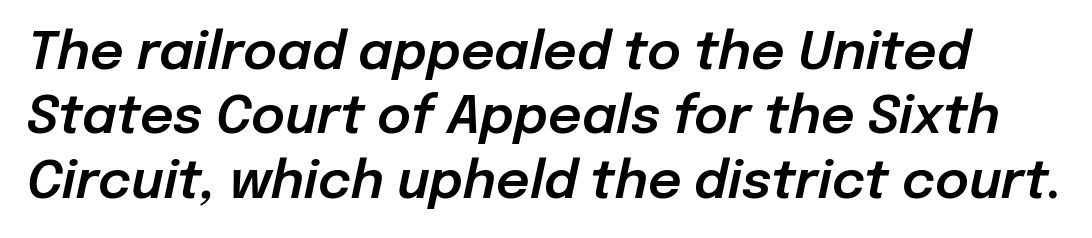
The image shows 52 px text type, italic (leaning right); set line spacing 1.24x, normal letter spacing, not underlined; low stroke contrast and a medium x-height.
